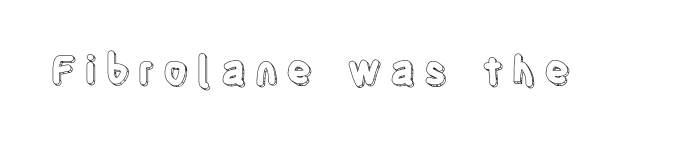
Think of a printed novel: that variable character pitch is what you see here. This rendering features lettering with no underline. Honestly, the letter spacing is so wide it's the main thing you notice. Style check: upright.
